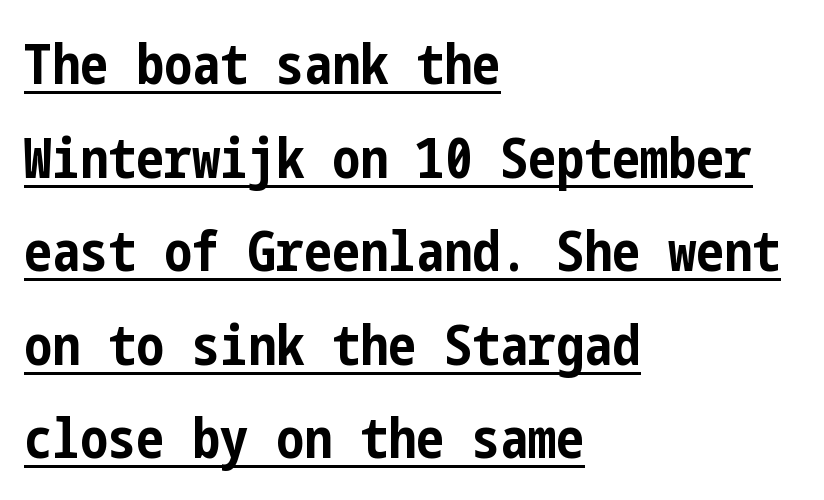
The image shows 56 px bold, condensed sans-serif type, upright; set left-aligned, normal line spacing (1.67x), normal letter spacing, underlined; low stroke contrast and a medium x-height.
